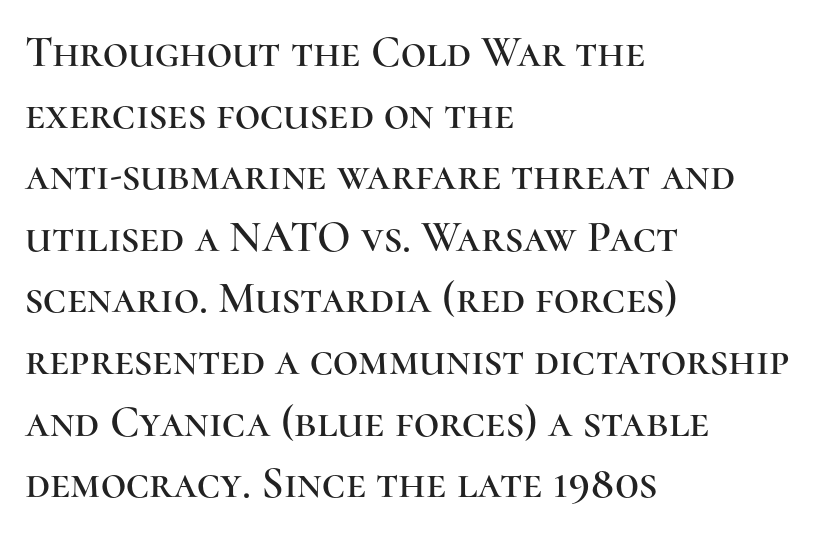
{"serif": "yes", "italic": "no", "width": "normal", "stroke_contrast": "high", "x_height": "medium", "monospaced": "no", "underline": "no", "align": "left", "line_spacing": "normal", "line_spacing_ratio": 1.4, "letter_spacing": "normal", "letter_spacing_em": 0.0, "glyph_px": 44}
